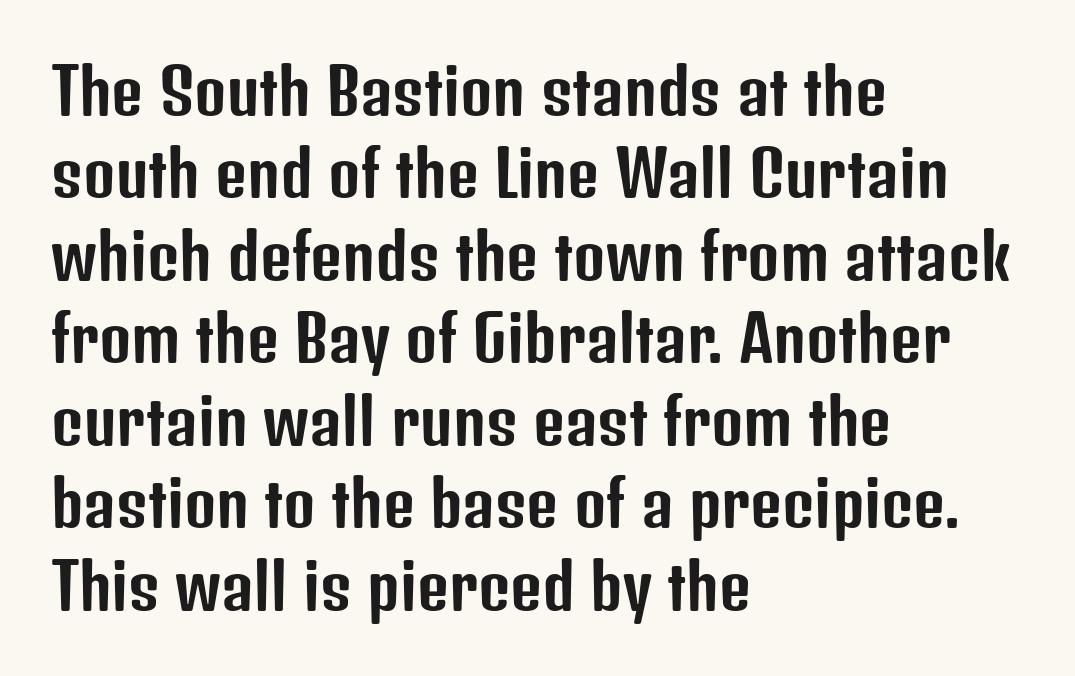
The image shows 62 px condensed sans-serif type, upright; set left-aligned, normal line spacing (1.33x), normal letter spacing, not underlined; low stroke contrast and a medium x-height.
